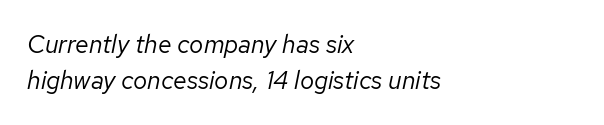
Stem width sits at or under what a default text font uses. Designer's note — italics engaged. The glyphs are unaccompanied by any horizontal stroke below them. A classic flush-left, rag-right setting is used for this passage. The designer left line spacing at the default. This sample uses plain, unmodified letter spacing.
